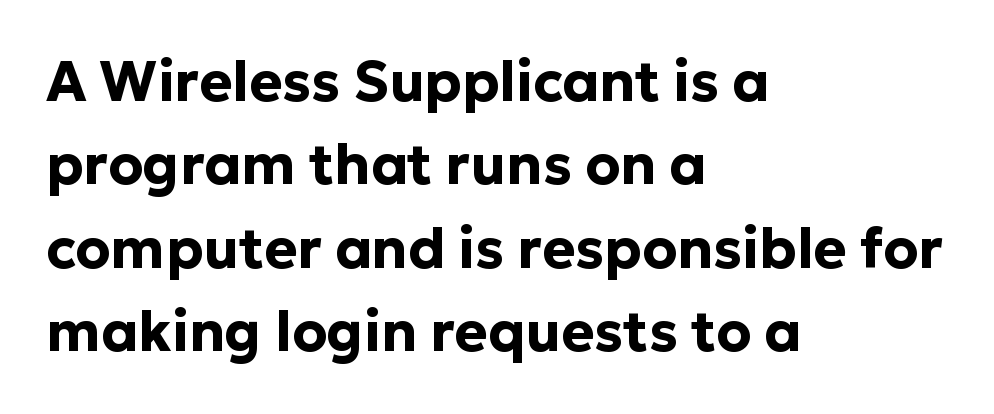
The image shows 56 px bold sans-serif type, upright; set left-aligned, normal line spacing (1.49x), normal letter spacing, not underlined; low stroke contrast and a medium x-height.
